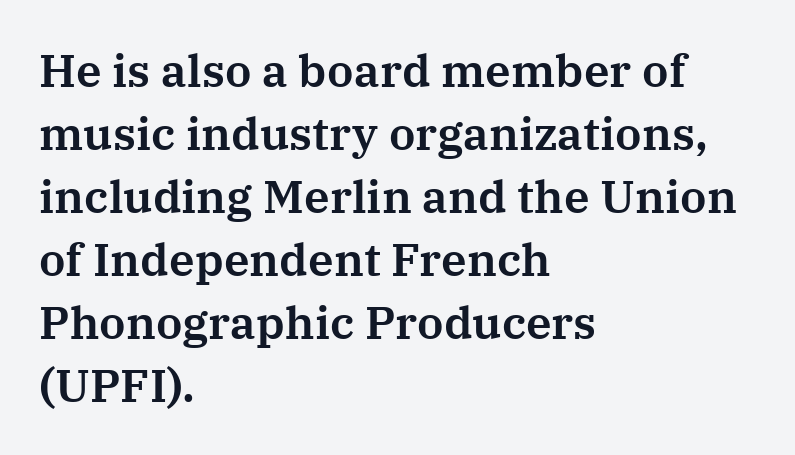
The image shows 46 px serif type, upright; set left-aligned, normal line spacing (1.37x), normal letter spacing, not underlined; medium stroke contrast and a medium x-height.
